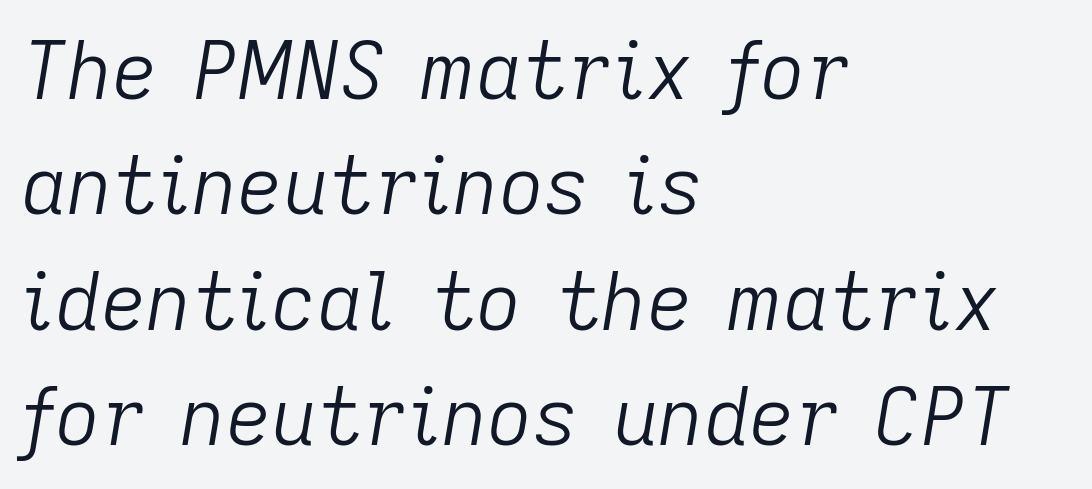
Is the letter spacing exaggerated? No — it looks like the ordinary default. Decoration check: the copy has no underline. Notice how the passage keeps a crisp vertical edge on the left only. Regular leading. The rendering applies a slant to the glyphs.
